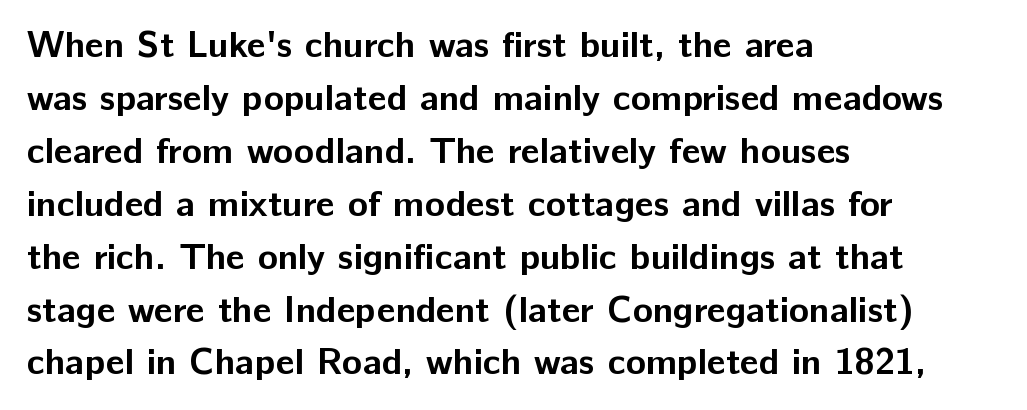
The image shows 37 px bold sans-serif type, upright; set left-aligned, normal line spacing (1.43x), normal letter spacing, not underlined; low stroke contrast and a medium x-height.
